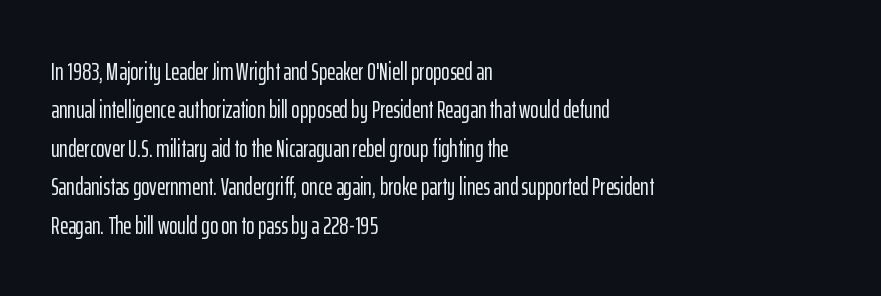
The image shows 25 px text type, upright; set left-aligned, normal line spacing (1.54x), normal letter spacing, not underlined.
